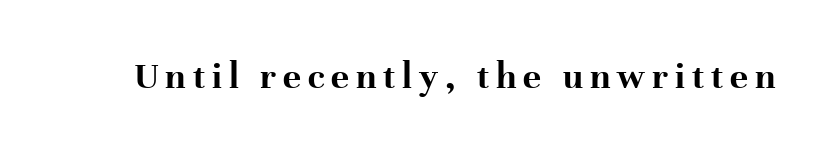
{"serif": "yes", "italic": "no", "bold": "yes", "weight": "bold", "width": "normal", "stroke_contrast": "high", "x_height": "medium", "monospaced": "no", "underline": "no", "glyph_px": 38}
